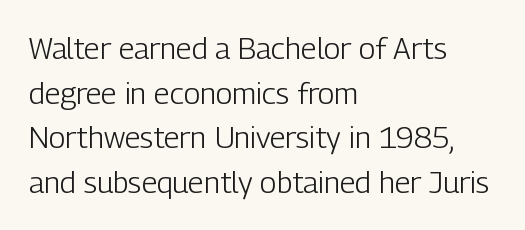
How would I describe the line gaps? Plain and ordinary. Line starts are locked; line ends wander. Counters stay open thanks to moderate or lighter strokes. The tracking reads as untouched default to a designer's eye. The letters advance in unequal steps, a hallmark of proportional type. Unlike italic type, these characters show no tilt at all.
